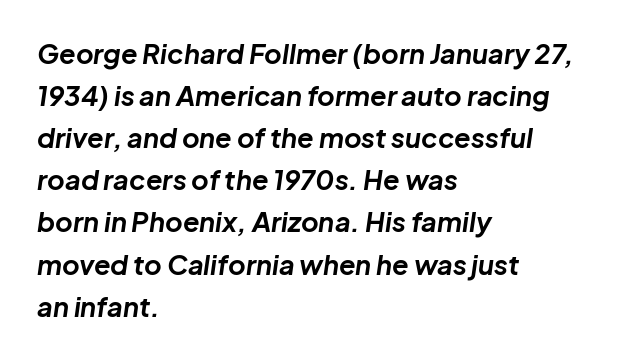
Q: Is the text bold? A: Yes.
Q: Is the text italic (slanted)? A: Yes, it leans right by about 8 degrees.
Q: Is the text underlined? A: No.
Q: How is the paragraph aligned? A: Left-aligned.
Q: Is the spacing between letters normal or unusually wide? A: Normal.
Q: Is the spacing between lines tight, normal or loose? A: Normal.
